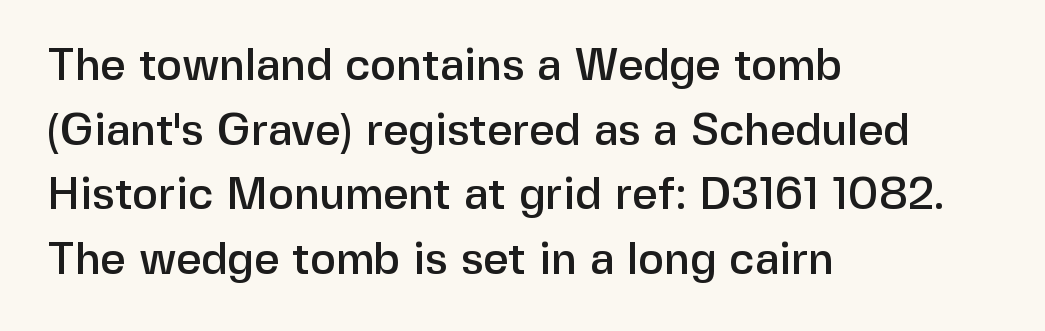
{"serif": "no", "italic": "no", "width": "normal", "stroke_contrast": "low", "x_height": "medium", "monospaced": "no", "underline": "no", "align": "left", "line_spacing": "normal", "line_spacing_ratio": 1.47, "letter_spacing": "normal", "letter_spacing_em": 0.0, "glyph_px": 44}
